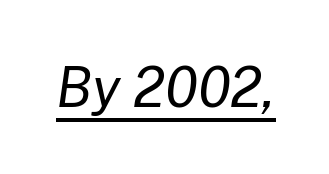
Q: Is the text bold? A: No.
Q: Is the text italic (slanted)? A: Yes, it leans right by about 8 degrees.
Q: Is the text underlined? A: Yes.
Q: Is the spacing between letters normal or unusually wide? A: Normal.
Q: Width (condensed, normal, or wide)? A: Normal.
Q: Stroke contrast? A: Low.
Q: x-height? A: Medium.
Q: Monospaced? A: No.
